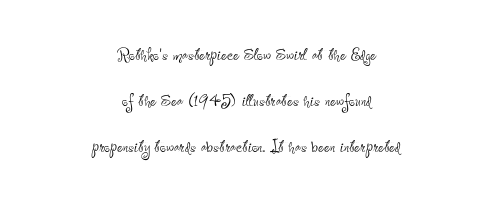
{"bold": "no", "underline": "no", "align": "center", "line_spacing": "loose", "line_spacing_ratio": 2.2, "letter_spacing": "normal", "letter_spacing_em": 0.0, "glyph_px": 21}
